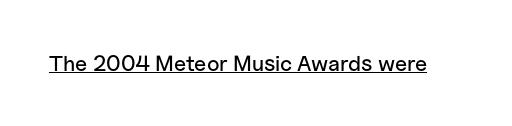
Q: Is the text italic (slanted)? A: No, it is upright.
Q: Is the text underlined? A: Yes.
Q: Is the spacing between letters normal or unusually wide? A: Normal.
